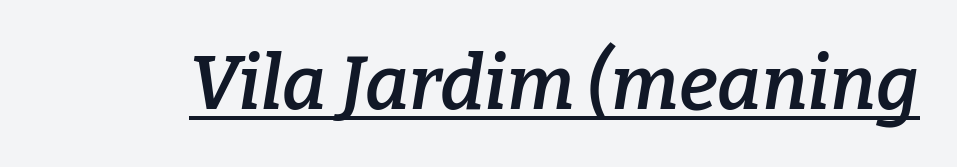
Do the characters align in a grid? No, the font is proportional. Set as a demibold, roughly 600 on the weight scale. Standard letterfit; no display-style spreading of the glyphs. Looking at the ascenders, they clearly lean.
